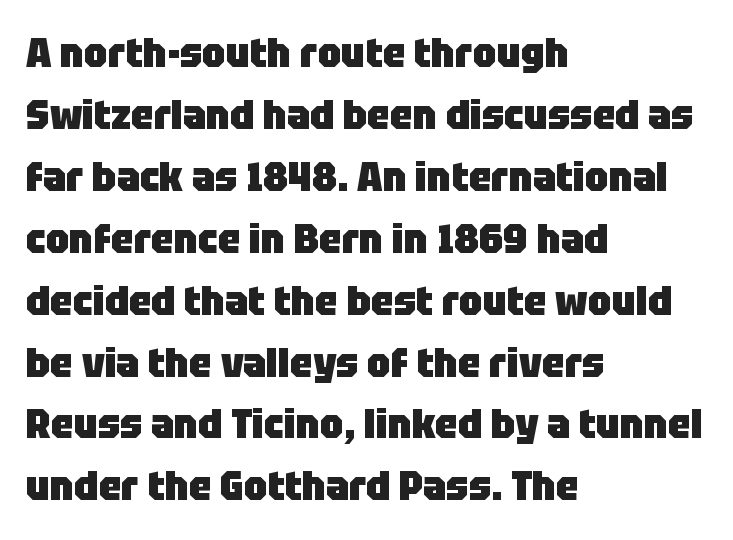
The image shows 41 px heavy sans-serif type, upright; set left-aligned, normal line spacing (1.51x), normal letter spacing, not underlined; low stroke contrast and a large x-height.
